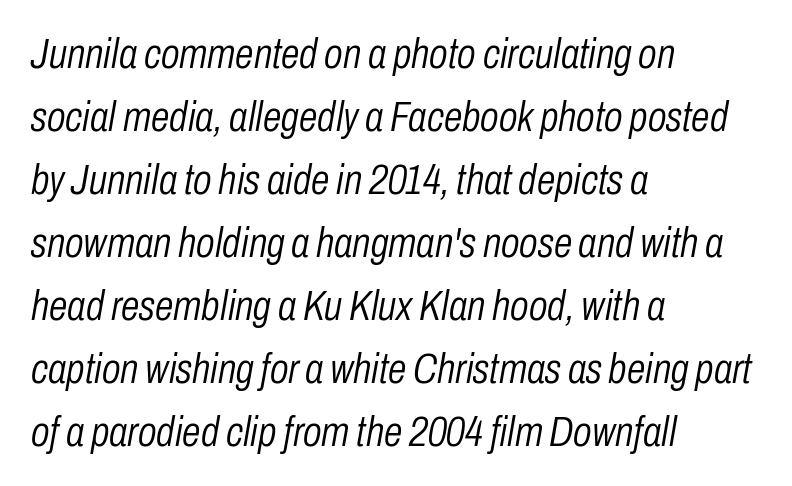
The image shows 42 px light, condensed type, italic (leaning right); set left-aligned, normal line spacing (1.5x), normal letter spacing, not underlined; low stroke contrast and a medium x-height.
